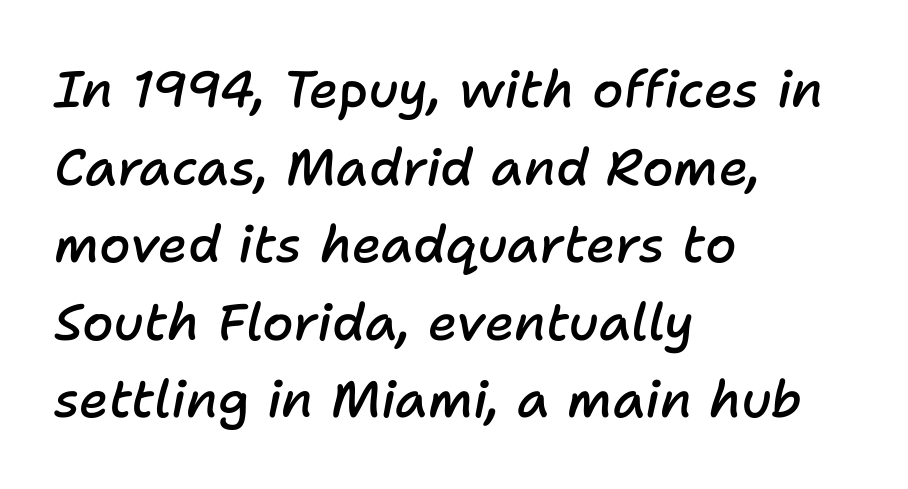
Q: Is the text bold? A: Semi-bold.
Q: Is the text italic (slanted)? A: Yes, it leans right by about 11 degrees.
Q: Is the text underlined? A: No.
Q: How is the paragraph aligned? A: Left-aligned.
Q: Is the spacing between letters normal or unusually wide? A: Normal.
Q: Is the spacing between lines tight, normal or loose? A: Normal.
Q: Width (condensed, normal, or wide)? A: Normal.
Q: Stroke contrast? A: Low.
Q: x-height? A: Medium.
Q: Monospaced? A: No.
